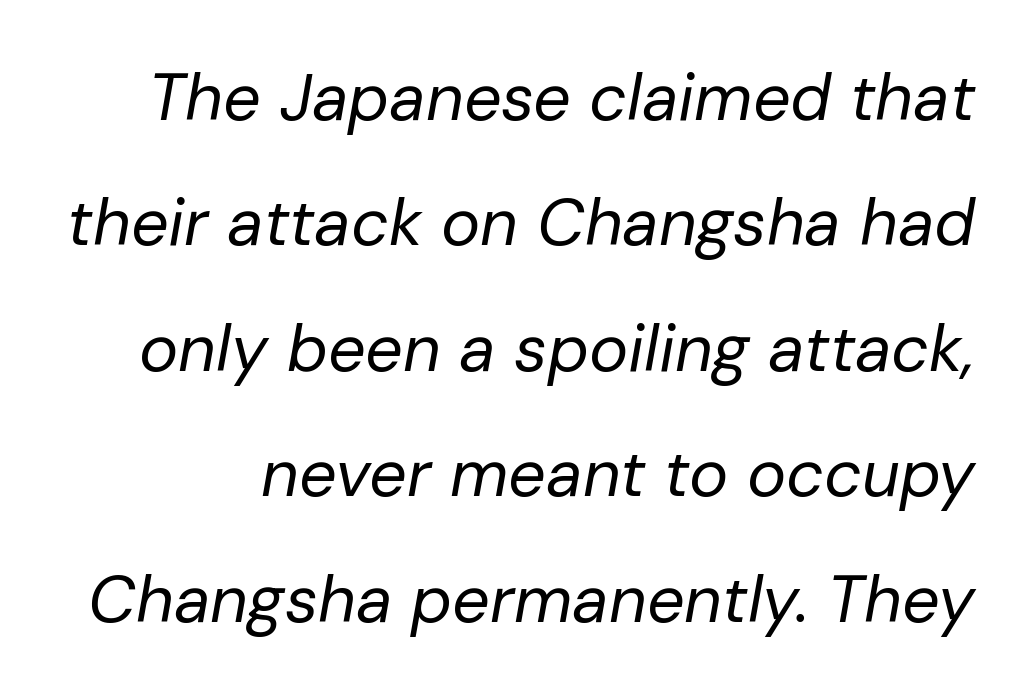
Q: Is the text bold? A: No.
Q: Is the text italic (slanted)? A: Yes, it leans right by about 10 degrees.
Q: Is the text underlined? A: No.
Q: Is the spacing between letters normal or unusually wide? A: Normal.
Q: Is the spacing between lines tight, normal or loose? A: Loose.
Q: Width (condensed, normal, or wide)? A: Normal.
Q: Stroke contrast? A: Low.
Q: x-height? A: Medium.
Q: Monospaced? A: No.
